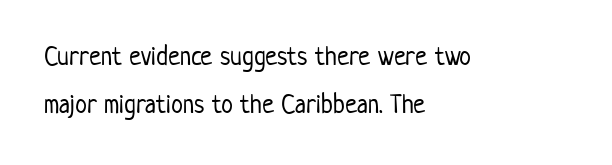
{"italic": "no", "bold": "no", "underline": "no", "align": "left", "line_spacing_ratio": 1.77, "letter_spacing": "normal", "letter_spacing_em": 0.0, "glyph_px": 27}
